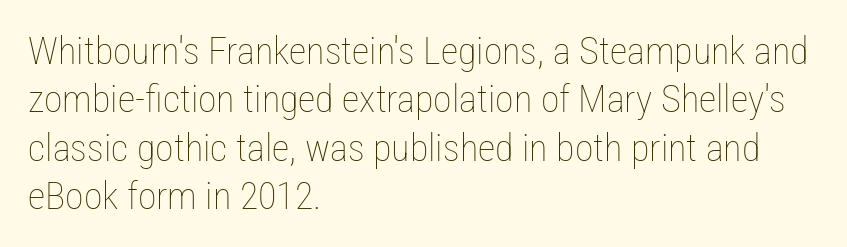
Q: Is the text bold? A: No.
Q: Is the text italic (slanted)? A: No, it is upright.
Q: Is the text underlined? A: No.
Q: How is the paragraph aligned? A: Left-aligned.
Q: Is the spacing between letters normal or unusually wide? A: Normal.
Q: Is the spacing between lines tight, normal or loose? A: Normal.
Q: Width (condensed, normal, or wide)? A: Condensed.
Q: Stroke contrast? A: Low.
Q: x-height? A: Medium.
Q: Monospaced? A: No.
